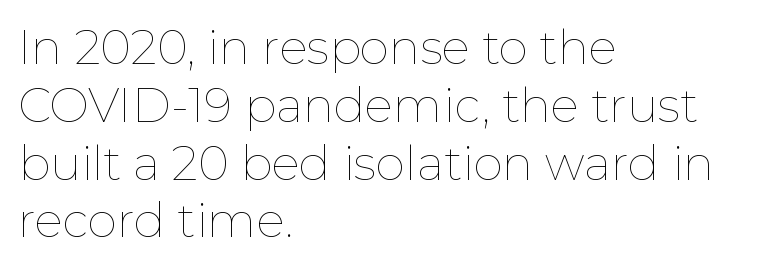
Only glyphs here, with clear space below each row. A classic flush-left, rag-right setting is used for this passage. How are the letters spaced? Ordinarily, with no added tracking. A typesetter would mark this as roman, not italic. Is the type heavy? It reads as light-to-regular instead. Is this a fixed-width face? No — the glyphs have proportional, varying widths.
